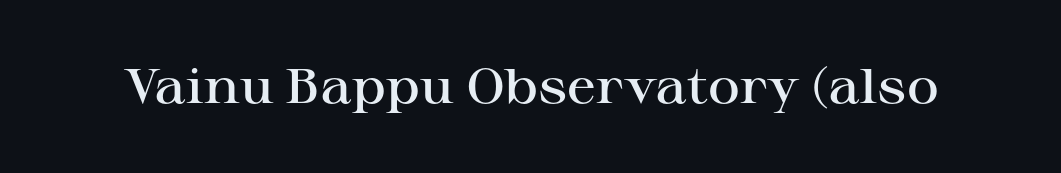
The image shows 49 px semibold, wide serif type, upright; set normal letter spacing, not underlined; high stroke contrast and a medium x-height.
